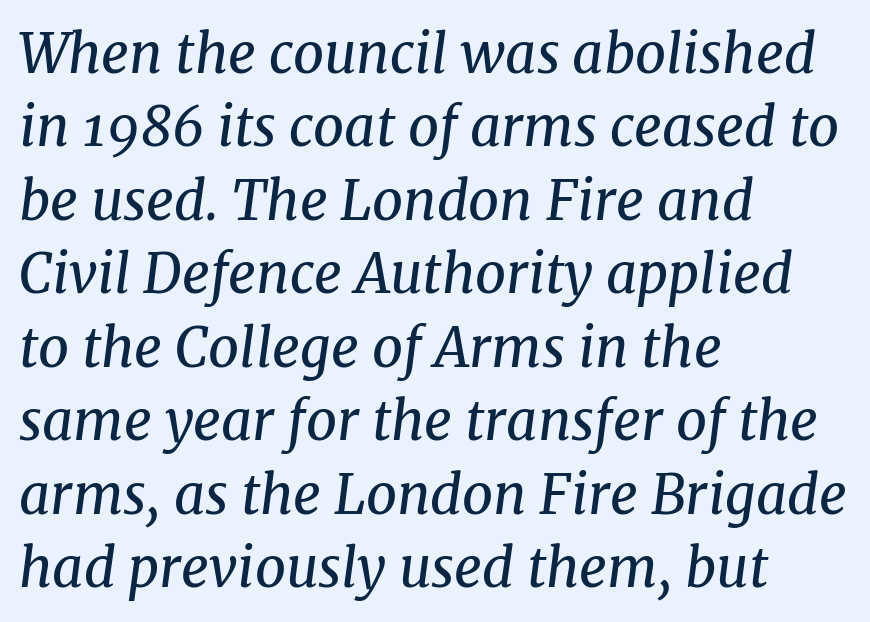
{"serif": "yes", "italic": "yes", "lean": "right", "slant_degrees": 8, "bold": "no", "weight": "regular", "width": "normal", "stroke_contrast": "medium", "x_height": "medium", "monospaced": "no", "underline": "no", "align": "left", "line_spacing": "normal", "line_spacing_ratio": 1.36, "letter_spacing": "normal", "letter_spacing_em": 0.0, "glyph_px": 54}
